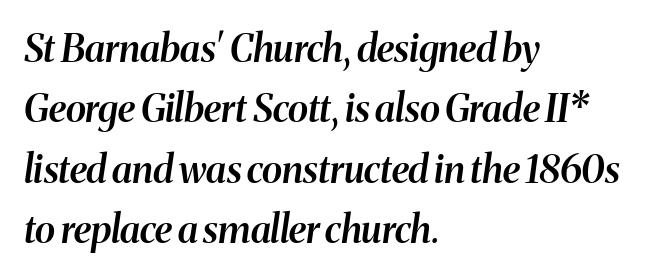
Character widths vary here, with narrow letters taking less room than wide ones. There is no visible air inserted between adjacent glyphs. The passage shown leans; its letterforms are oblique. Honestly, the row spacing looks completely unremarkable.
